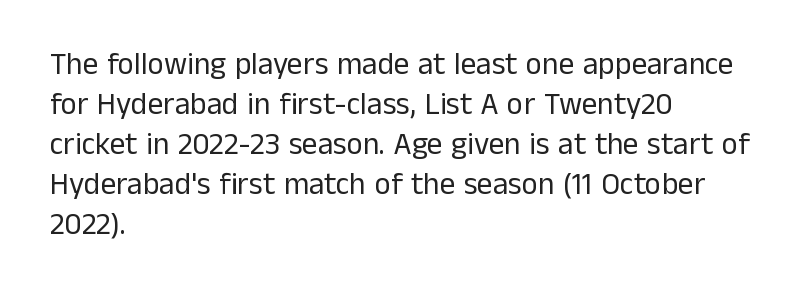
{"serif": "no", "italic": "no", "bold": "no", "weight": "regular", "width": "normal", "stroke_contrast": "low", "x_height": "medium", "monospaced": "no", "underline": "no", "align": "left", "line_spacing": "normal", "line_spacing_ratio": 1.29, "letter_spacing": "normal", "letter_spacing_em": 0.0, "glyph_px": 31}
